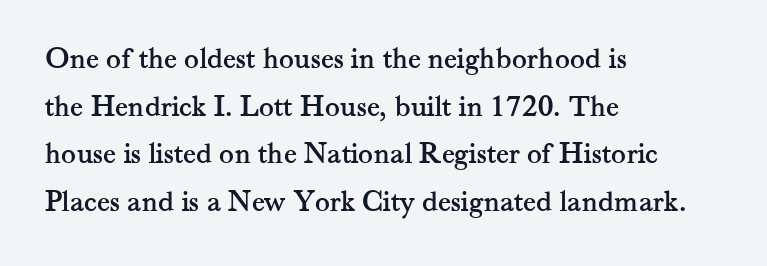
The image shows 31 px serif type, upright; set left-aligned, normal line spacing (1.54x), normal letter spacing, not underlined; medium stroke contrast and a small x-height.
